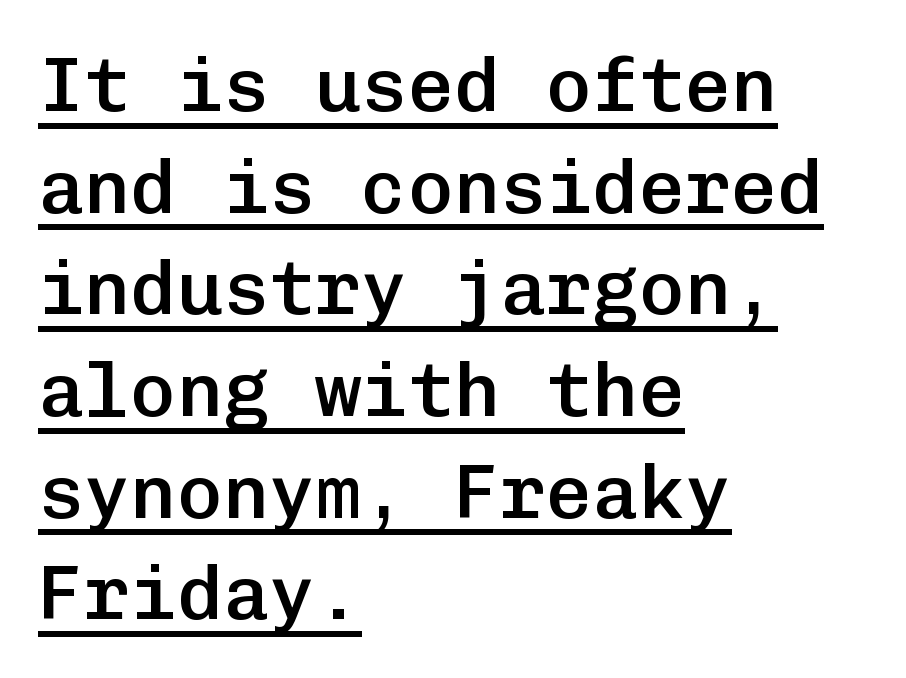
You could count columns in this text — the font is strictly monospaced. Compared with a centered layout, this one pins lines to the left instead. The glyphs in this specimen are sans serif. Regarding leading, the lines here are spaced in the standard way. The rendered words wear a rule along their underside. You can tell it's not italic because the verticals are truly vertical.
